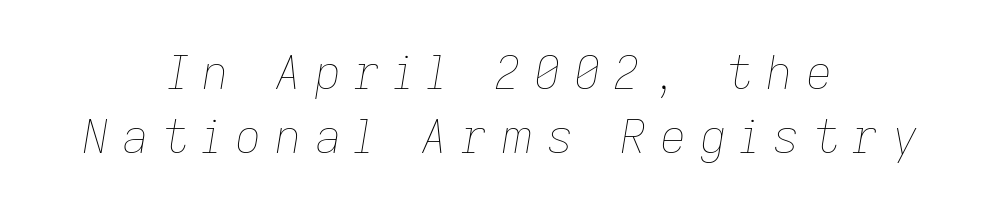
One glance says typical: line gaps are just what's usual. Underlining? Definitely not there. Unbolded letterforms with no extra heft. These lines are centered, leaving both edges ragged. Honestly, the letter spacing is so wide it's the main thing you notice.
